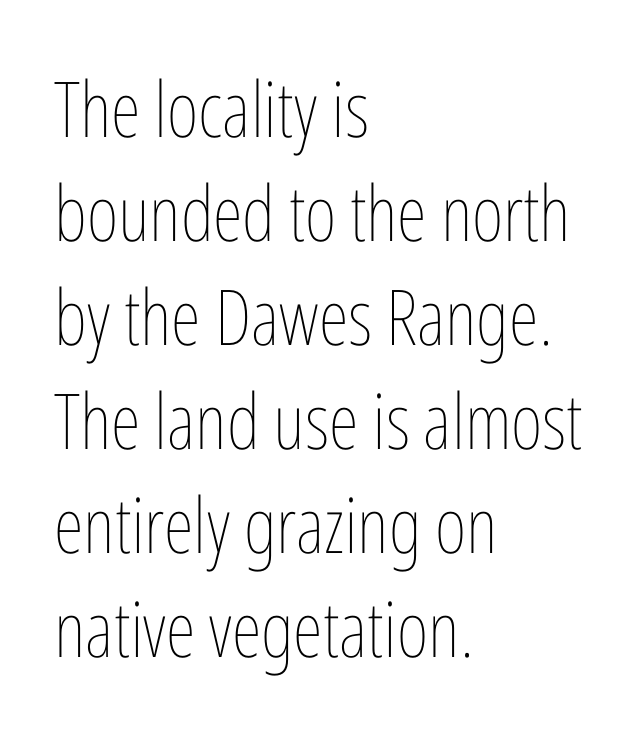
{"italic": "no", "bold": "no", "weight": "thin", "width": "condensed", "stroke_contrast": "low", "x_height": "medium", "monospaced": "no", "underline": "no", "align": "left", "line_spacing": "normal", "line_spacing_ratio": 1.35, "letter_spacing": "normal", "letter_spacing_em": 0.0, "glyph_px": 77}
